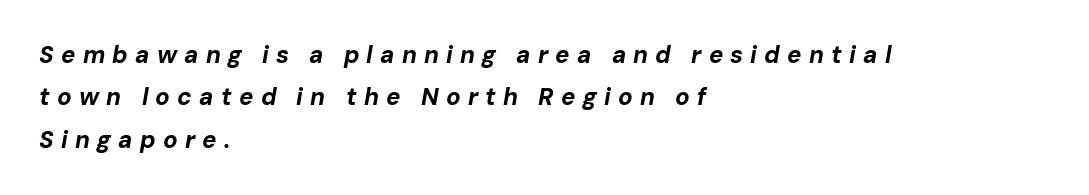
Is the letter spacing exaggerated? Yes — the characters are pushed far apart. The font's italic variant was chosen for this text. Heavy, bold letterforms. Each row of text sits above clean, open space. Left-aligned paragraph, ragged on the right.
